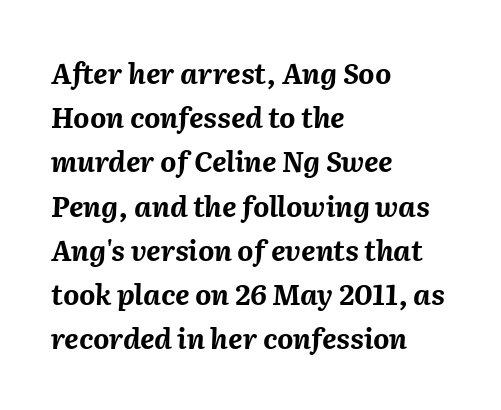
Q: Is the text bold? A: Yes.
Q: Is the text italic (slanted)? A: Yes, it leans right by about 2 degrees.
Q: Is the text underlined? A: No.
Q: How is the paragraph aligned? A: Left-aligned.
Q: Is the spacing between letters normal or unusually wide? A: Normal.
Q: Is the spacing between lines tight, normal or loose? A: Normal.
Q: Width (condensed, normal, or wide)? A: Normal.
Q: Stroke contrast? A: Medium.
Q: x-height? A: Medium.
Q: Monospaced? A: No.
